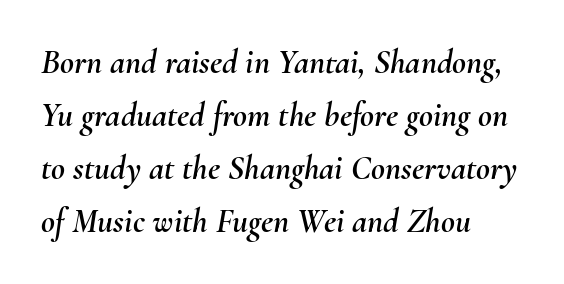
The image shows 34 px text type, italic (leaning right); set left-aligned, normal line spacing (1.56x), normal letter spacing, not underlined; medium stroke contrast and a small x-height.
